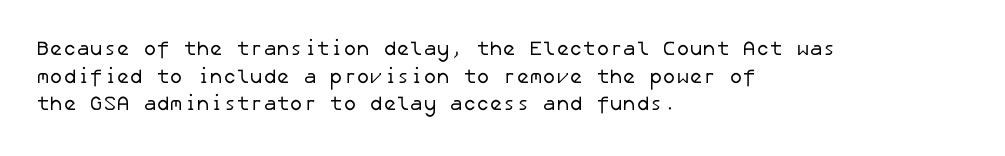
The image shows 20 px text type; set left-aligned, normal line spacing (1.38x), normal letter spacing, not underlined.
